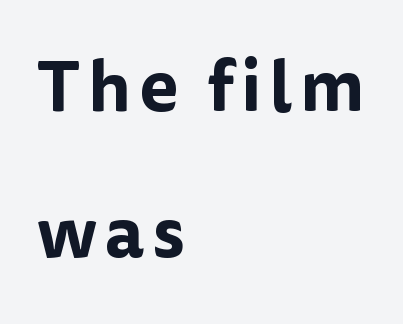
{"serif": "no", "italic": "no", "width": "normal", "stroke_contrast": "low", "x_height": "medium", "monospaced": "no", "underline": "no", "align": "left", "line_spacing": "loose", "line_spacing_ratio": 2.06, "glyph_px": 71}
